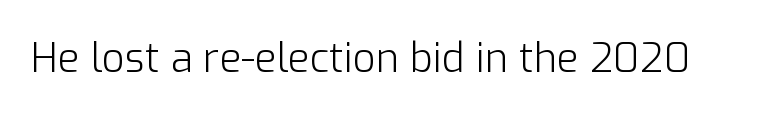
Do the characters align in a grid? No, the font is proportional. The letterforms sit shoulder to shoulder at normal distance. The typeface chosen for these lines omits serifs. Check the space under the baseline: it is left empty. Vertical stems look standard width or narrower in stroke. Designer's note — italics off, roman on.
